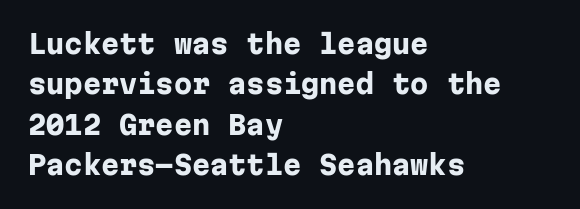
Q: Is the text bold? A: Yes.
Q: Is the text italic (slanted)? A: No, it is upright.
Q: Is the text underlined? A: No.
Q: How is the paragraph aligned? A: Left-aligned.
Q: Is the spacing between letters normal or unusually wide? A: Normal.
Q: Is the spacing between lines tight, normal or loose? A: Normal.
